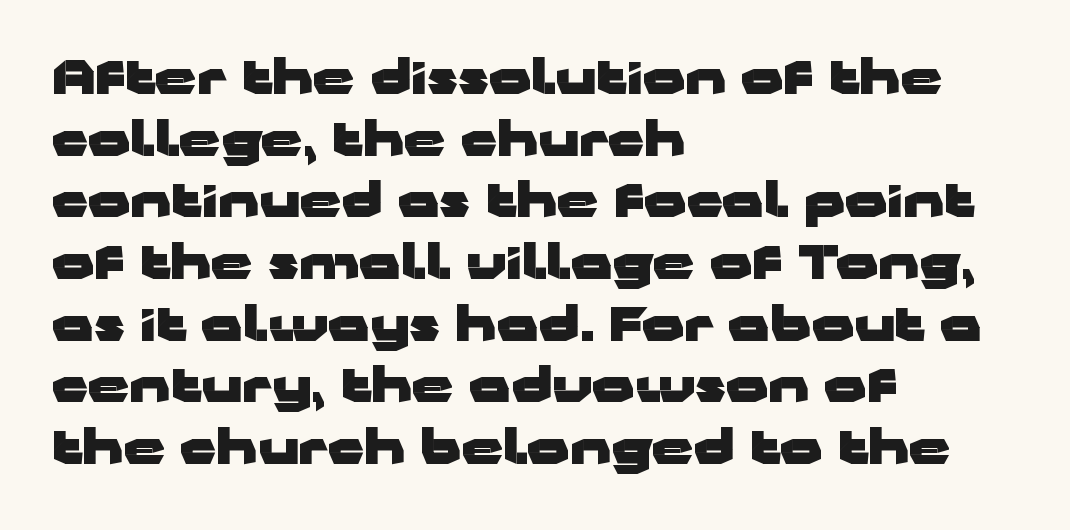
Q: Is the text bold? A: Yes.
Q: Is the text italic (slanted)? A: No, it is upright.
Q: Is the typeface a serif or a sans-serif typeface? A: Sans-serif.
Q: Is the text underlined? A: No.
Q: How is the paragraph aligned? A: Left-aligned.
Q: Is the spacing between letters normal or unusually wide? A: Normal.
Q: Is the spacing between lines tight, normal or loose? A: Normal.
Q: Width (condensed, normal, or wide)? A: Wide.
Q: Stroke contrast? A: Low.
Q: x-height? A: Medium.
Q: Monospaced? A: No.
